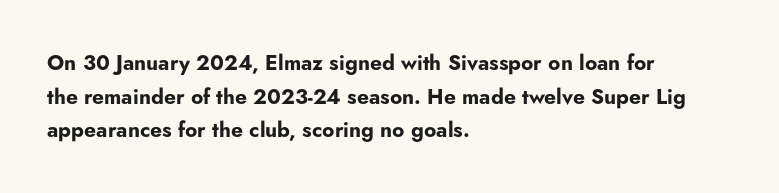
Q: Is the text bold? A: Yes.
Q: Is the text italic (slanted)? A: No, it is upright.
Q: Is the text underlined? A: No.
Q: How is the paragraph aligned? A: Left-aligned.
Q: Is the spacing between letters normal or unusually wide? A: Normal.
Q: Is the spacing between lines tight, normal or loose? A: Normal.
